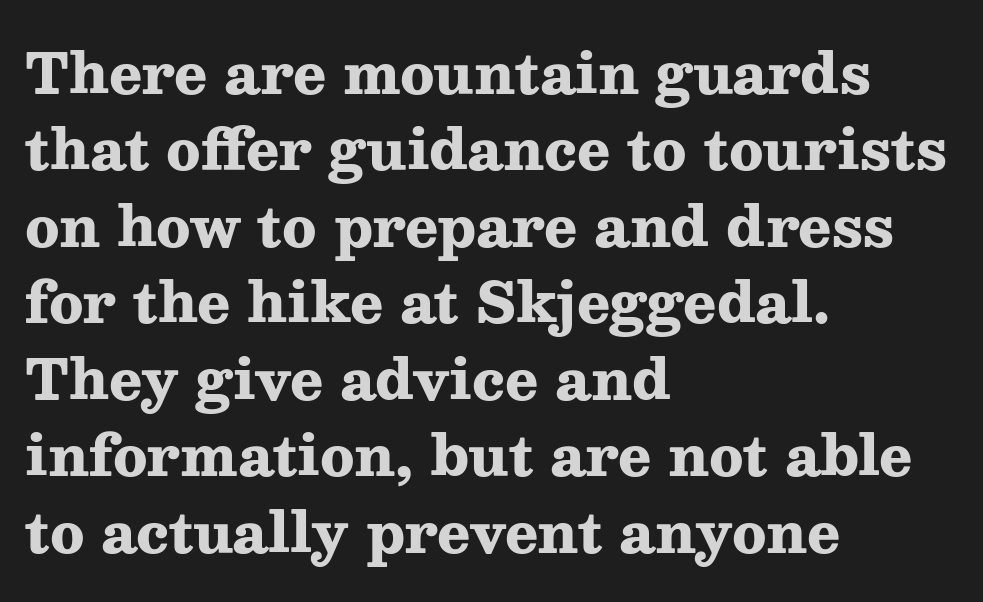
A full-strength bold gives these letters their thick strokes. Here the glyphs are tracked normally, forming tight word shapes. Each letter's strokes conclude with small projecting serifs. The rendering uses a moderate line-height, typical for paragraphs. The specimen reads as upright at a glance.
